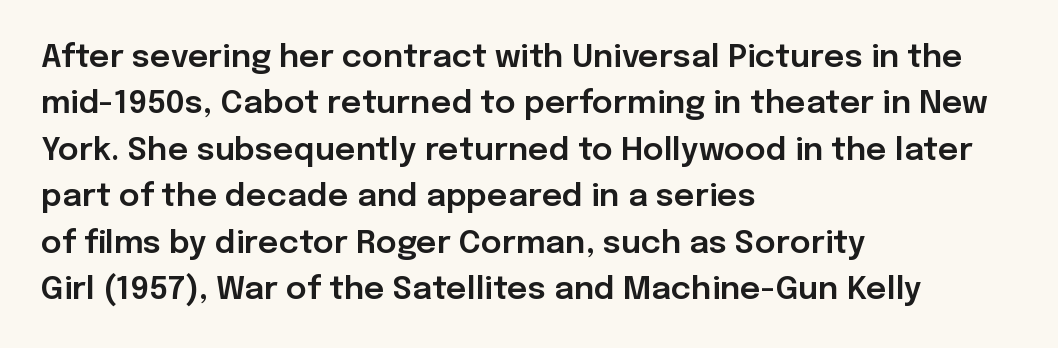
{"serif": "no", "italic": "no", "width": "normal", "stroke_contrast": "low", "x_height": "medium", "monospaced": "no", "underline": "no", "align": "left", "line_spacing": "normal", "line_spacing_ratio": 1.45, "letter_spacing": "normal", "letter_spacing_em": 0.0, "glyph_px": 32}
